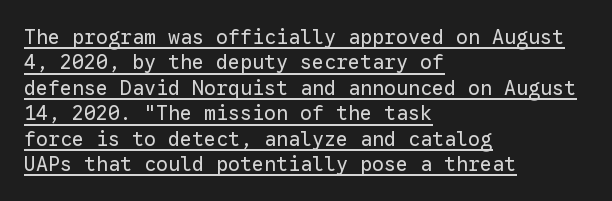
The letterforms sit at book weight or below. The lettering stays uniformly vertical, giving the passage a roman look. Compared with a centered layout, this one pins lines to the left instead. What stands out about the letter spacing? Nothing — it is the standard amount. Somebody hit Ctrl+U on this one — the words are underlined. Notice how descenders clear the ascenders below comfortably — that's standard leading.
